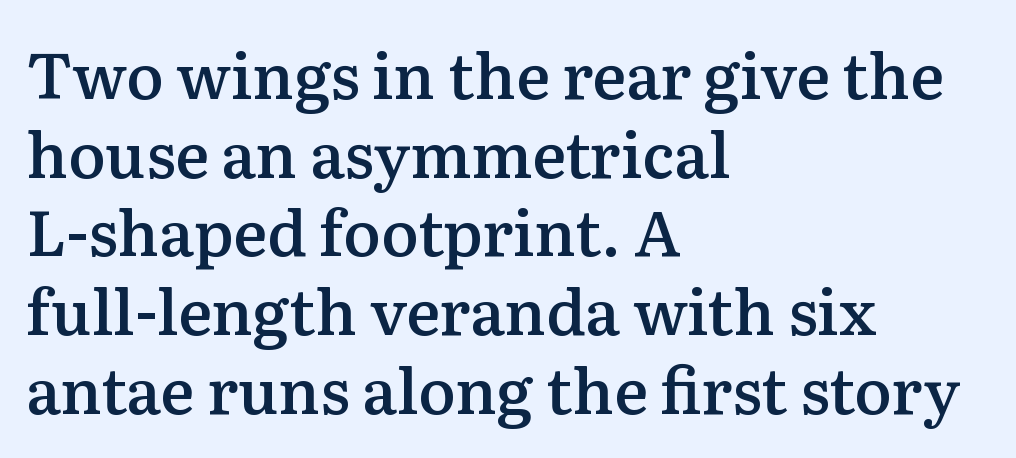
The image shows 63 px semibold serif type, upright; set left-aligned, normal line spacing (1.25x), normal letter spacing, not underlined; medium stroke contrast and a medium x-height.
